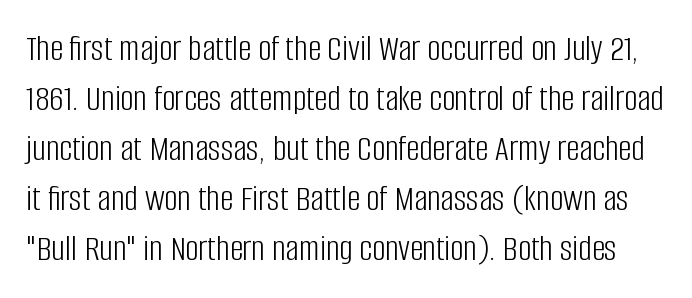
The image shows 37 px light, condensed sans-serif type, upright; set normal line spacing (1.35x), normal letter spacing, not underlined; low stroke contrast and a large x-height.
